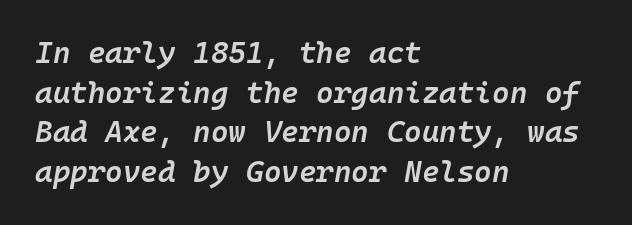
{"italic": "yes", "lean": "right", "slant_degrees": 10, "bold": "semi", "weight": "semibold", "width": "normal", "stroke_contrast": "low", "x_height": "medium", "monospaced": "yes", "underline": "no", "align": "left", "line_spacing": "normal", "line_spacing_ratio": 1.32, "letter_spacing": "normal", "letter_spacing_em": 0.0, "glyph_px": 30}
